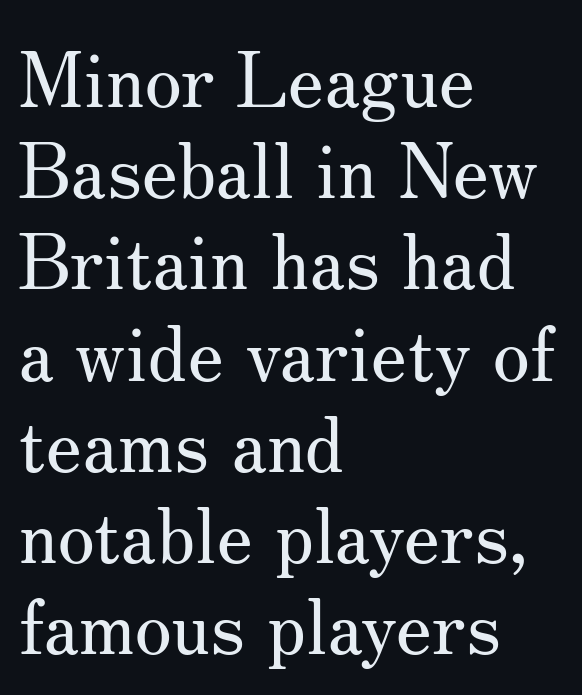
Q: Is the text bold? A: No.
Q: Is the text italic (slanted)? A: No, it is upright.
Q: Is the typeface a serif or a sans-serif typeface? A: Serif.
Q: Is the text underlined? A: No.
Q: How is the paragraph aligned? A: Left-aligned.
Q: Is the spacing between letters normal or unusually wide? A: Normal.
Q: Width (condensed, normal, or wide)? A: Normal.
Q: Stroke contrast? A: Medium.
Q: x-height? A: Small.
Q: Monospaced? A: No.
